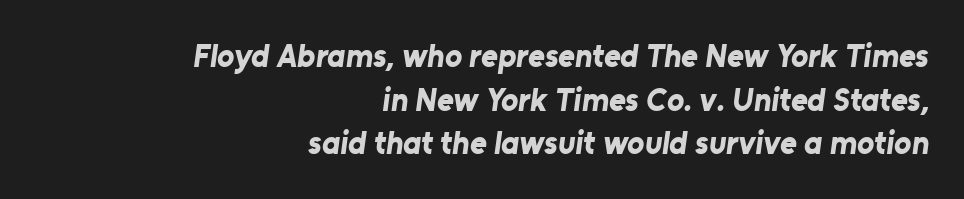
Line ends are locked; line starts wander. The gaps between neighbouring characters are ordinary and unremarkable. You can tell from the bare stems that sans-serif type was used. Set as a true bold cut, around the 700 mark. Spacing verdict: proportional, widths tailored to each character. If you measured baseline to baseline, you'd find a middling distance.
